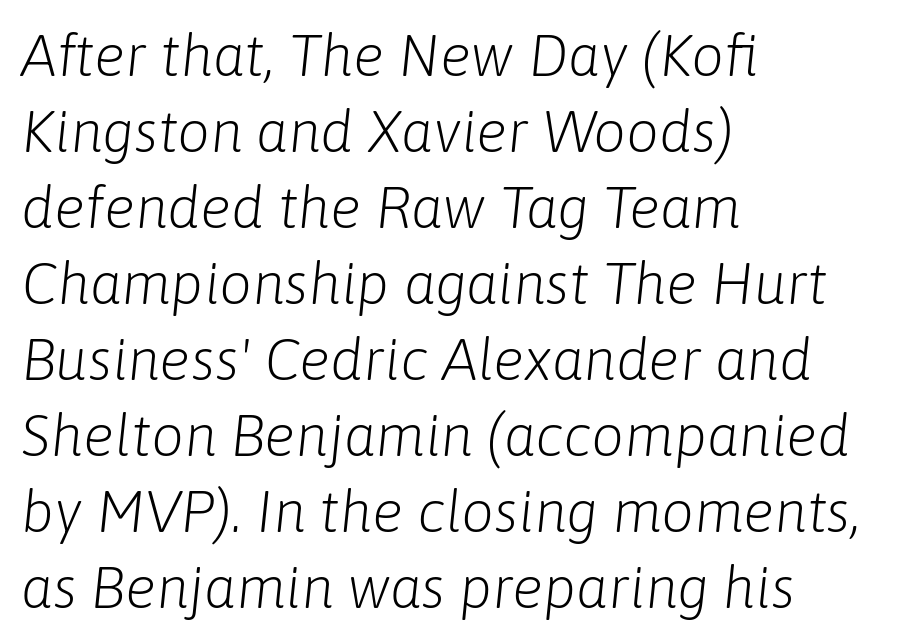
{"italic": "yes", "lean": "right", "slant_degrees": 6, "bold": "no", "weight": "light", "width": "normal", "stroke_contrast": "low", "x_height": "medium", "monospaced": "no", "underline": "no", "align": "left", "line_spacing": "normal", "line_spacing_ratio": 1.31, "letter_spacing": "normal", "letter_spacing_em": 0.0, "glyph_px": 58}
